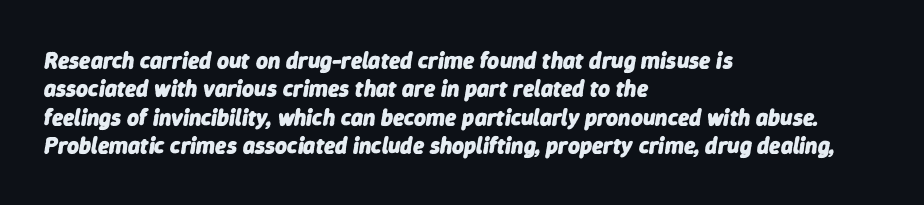
{"italic": "yes", "lean": "right", "slant_degrees": 9, "bold": "yes", "underline": "no", "align": "left", "line_spacing_ratio": 1.23, "letter_spacing": "normal", "letter_spacing_em": 0.0, "glyph_px": 23}
